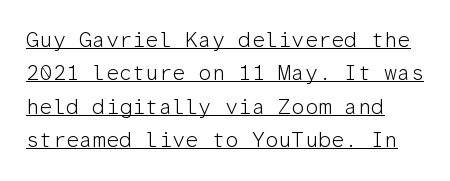
{"italic": "no", "bold": "no", "underline": "yes", "line_spacing": "normal", "line_spacing_ratio": 1.59, "letter_spacing": "normal", "letter_spacing_em": 0.0, "glyph_px": 21}
